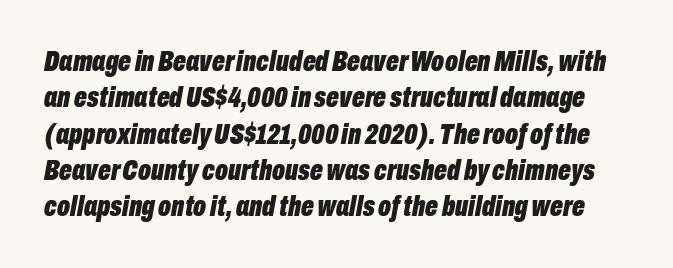
Q: Is the text bold? A: Yes.
Q: Is the text italic (slanted)? A: Yes, it leans right by about 10 degrees.
Q: Is the text underlined? A: No.
Q: Is the spacing between letters normal or unusually wide? A: Normal.
Q: Width (condensed, normal, or wide)? A: Condensed.
Q: Stroke contrast? A: Low.
Q: x-height? A: Medium.
Q: Monospaced? A: No.
